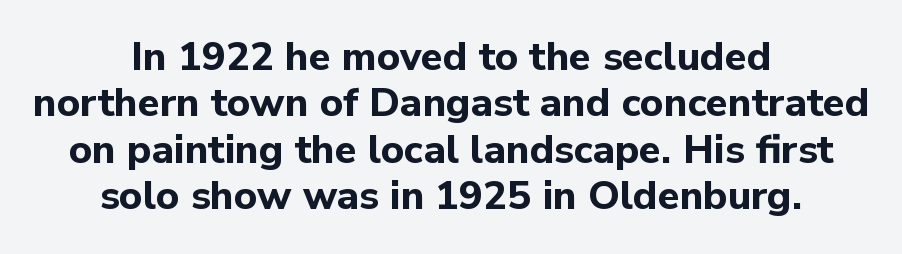
Q: Is the text bold? A: Yes.
Q: Is the text italic (slanted)? A: No, it is upright.
Q: Is the typeface a serif or a sans-serif typeface? A: Sans-serif.
Q: Is the text underlined? A: No.
Q: How is the paragraph aligned? A: Centered.
Q: Is the spacing between letters normal or unusually wide? A: Normal.
Q: Width (condensed, normal, or wide)? A: Normal.
Q: Stroke contrast? A: Low.
Q: x-height? A: Medium.
Q: Monospaced? A: No.
